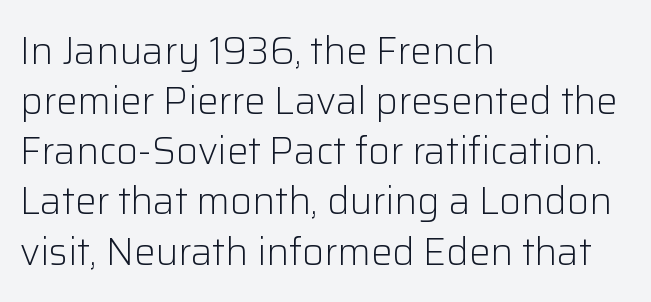
{"serif": "no", "italic": "no", "bold": "no", "weight": "light", "width": "normal", "stroke_contrast": "low", "x_height": "medium", "monospaced": "no", "underline": "no", "align": "left", "line_spacing": "normal", "line_spacing_ratio": 1.32, "letter_spacing": "normal", "letter_spacing_em": 0.0, "glyph_px": 38}
